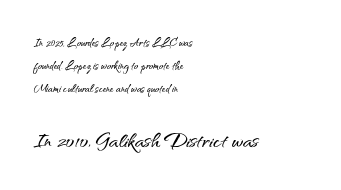
The image shows 27 px text type; set left-aligned, normal line spacing (1.64x), normal letter spacing, not underlined; the second (bottom) block is 1.93x larger.
